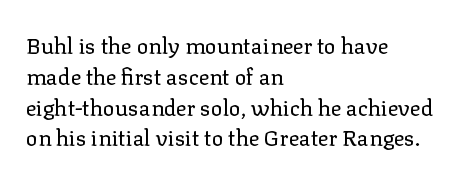
The image shows 22 px text type, upright; set left-aligned, normal line spacing (1.4x), normal letter spacing, not underlined.
